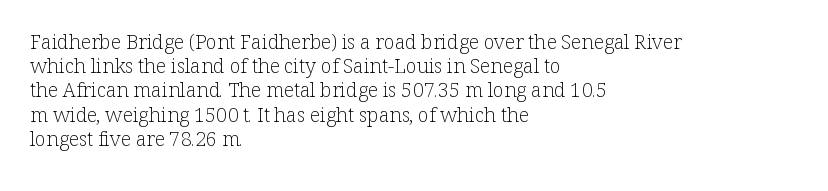
{"italic": "no", "bold": "no", "underline": "no", "align": "left", "line_spacing_ratio": 1.21, "letter_spacing": "normal", "letter_spacing_em": 0.0, "glyph_px": 20}
